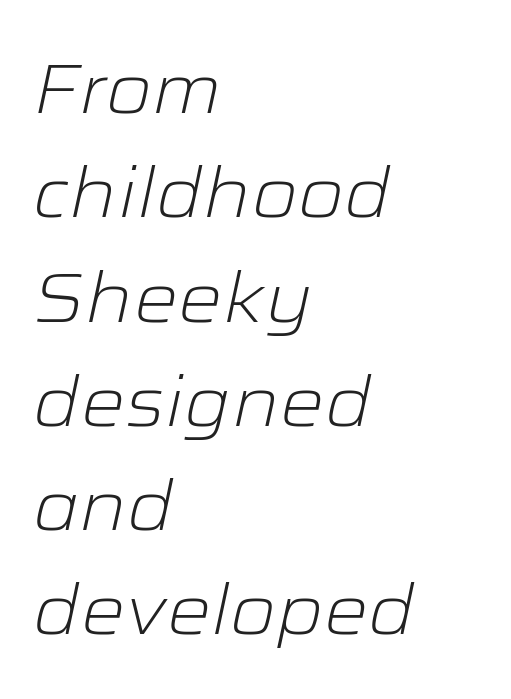
A clean baseline with only descenders dipping below it. Compared with typical paragraphs, the rows here are spaced about the same. The weight tops out at a normal text grade. If you drew a line through each stem, it would be angled. Horizontally, the lines are justified to the leading edge only.
